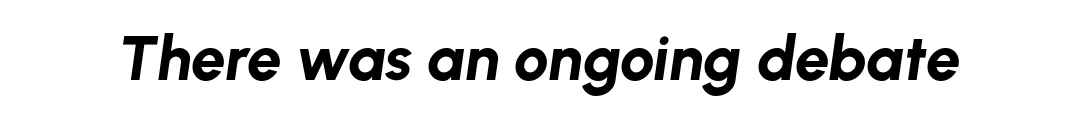
{"italic": "yes", "lean": "right", "slant_degrees": 8, "bold": "yes", "weight": "bold", "width": "normal", "stroke_contrast": "low", "x_height": "medium", "monospaced": "no", "underline": "no", "letter_spacing": "normal", "letter_spacing_em": 0.0, "glyph_px": 62}
